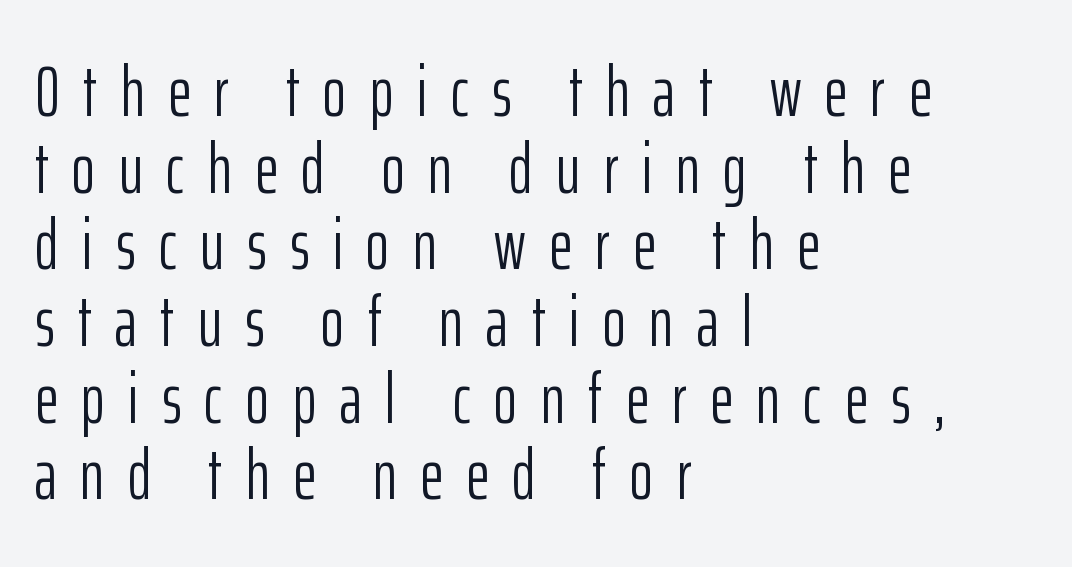
Q: Is the text bold? A: No.
Q: Is the text italic (slanted)? A: No, it is upright.
Q: Is the typeface a serif or a sans-serif typeface? A: Sans-serif.
Q: Is the text underlined? A: No.
Q: How is the paragraph aligned? A: Left-aligned.
Q: Is the spacing between letters normal or unusually wide? A: Unusually wide.
Q: Is the spacing between lines tight, normal or loose? A: Tight.
Q: Width (condensed, normal, or wide)? A: Condensed.
Q: Stroke contrast? A: Low.
Q: x-height? A: Medium.
Q: Monospaced? A: No.
